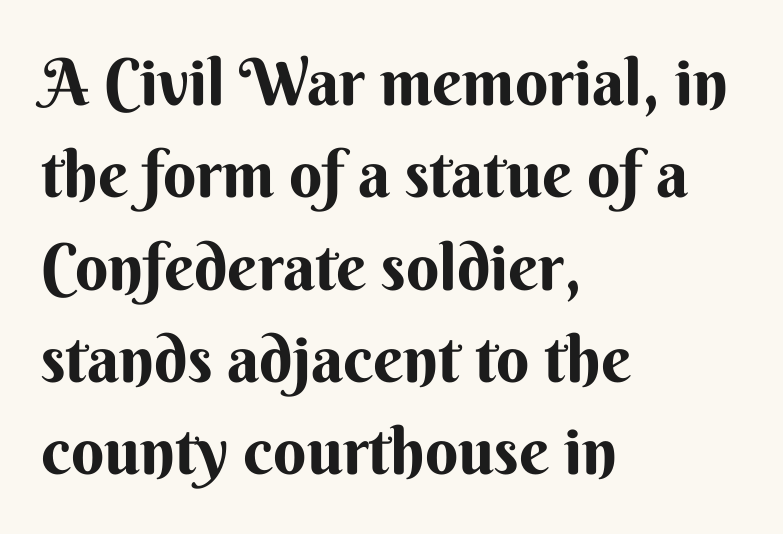
Leading matches the norm, producing a regular column. The lettering holds an erect, upright posture throughout. The setting favours the left margin, as ordinary paragraphs usually do. Descender tails drop into unmarked territory.
